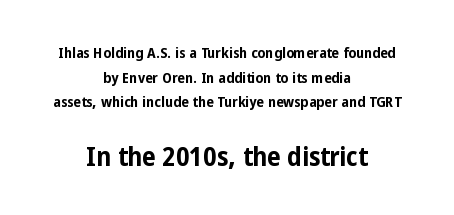
Q: Is the text bold? A: Yes.
Q: Is the text italic (slanted)? A: No, it is upright.
Q: Is the text underlined? A: No.
Q: How is the paragraph aligned? A: Centered.
Q: Is the spacing between letters normal or unusually wide? A: Normal.
Q: Is the spacing between lines tight, normal or loose? A: Normal.
Q: Which block of text is set in a larger size, the first (top) or the second (bottom)? A: The second (bottom) one.
